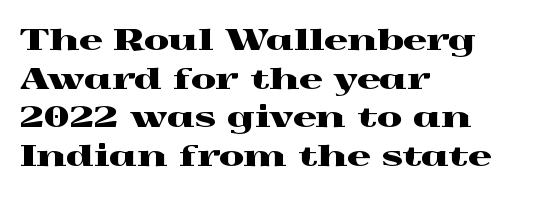
Q: Is the text italic (slanted)? A: No, it is upright.
Q: Is the typeface a serif or a sans-serif typeface? A: Serif.
Q: Is the text underlined? A: No.
Q: How is the paragraph aligned? A: Left-aligned.
Q: Is the spacing between letters normal or unusually wide? A: Normal.
Q: Is the spacing between lines tight, normal or loose? A: Normal.
Q: Width (condensed, normal, or wide)? A: Wide.
Q: x-height? A: Medium.
Q: Monospaced? A: No.
